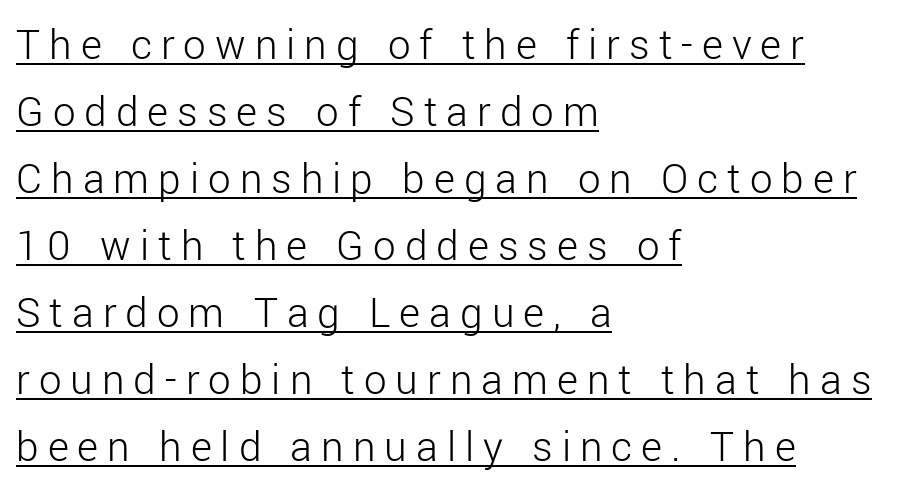
Q: Is the text bold? A: No.
Q: Is the text italic (slanted)? A: No, it is upright.
Q: Is the typeface a serif or a sans-serif typeface? A: Sans-serif.
Q: Is the text underlined? A: Yes.
Q: How is the paragraph aligned? A: Left-aligned.
Q: Is the spacing between letters normal or unusually wide? A: Unusually wide.
Q: Is the spacing between lines tight, normal or loose? A: Normal.
Q: Width (condensed, normal, or wide)? A: Normal.
Q: Stroke contrast? A: Low.
Q: x-height? A: Medium.
Q: Monospaced? A: No.
